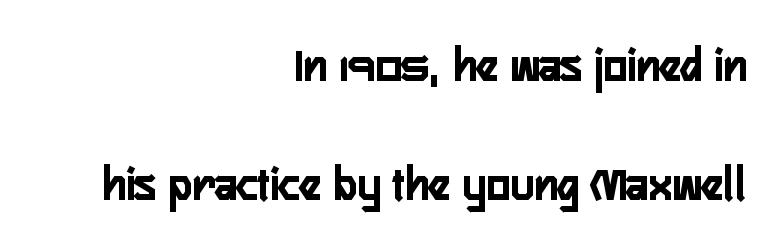
The image shows 50 px semibold, condensed sans-serif type, upright; set right-aligned, loose line spacing (2.38x), normal letter spacing, not underlined; low stroke contrast and a medium x-height.
